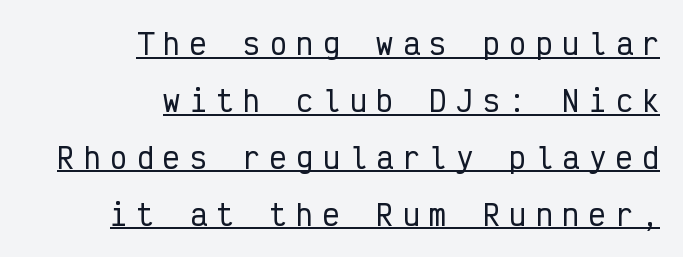
The image shows 28 px condensed sans-serif type, upright, monospaced; set right-aligned, loose line spacing (2.03x), unusually wide letter spacing (+0.35 em), underlined; low stroke contrast and a medium x-height.
